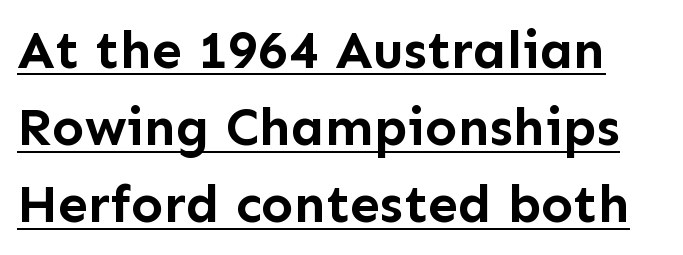
The image shows 54 px semibold sans-serif type, upright; set normal line spacing (1.43x), normal letter spacing, underlined; low stroke contrast and a medium x-height.
